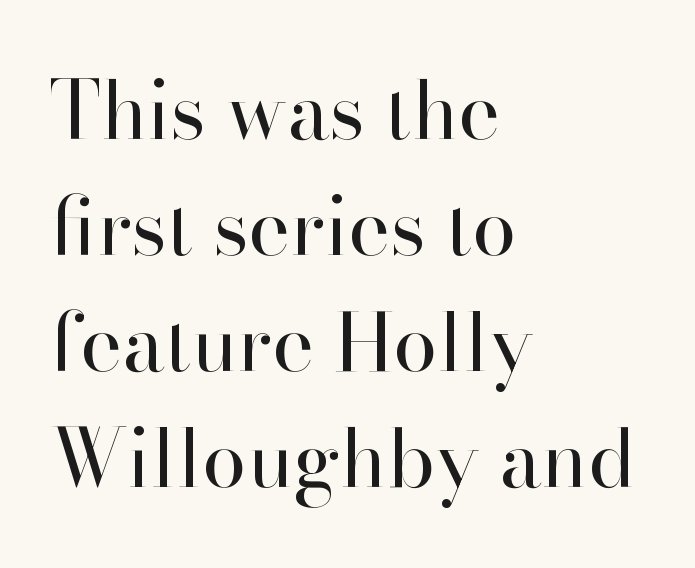
{"serif": "yes", "italic": "no", "bold": "no", "weight": "regular", "width": "normal", "stroke_contrast": "high", "x_height": "small", "monospaced": "no", "underline": "no", "align": "left", "line_spacing": "normal", "line_spacing_ratio": 1.45, "letter_spacing": "normal", "letter_spacing_em": 0.0, "glyph_px": 80}
